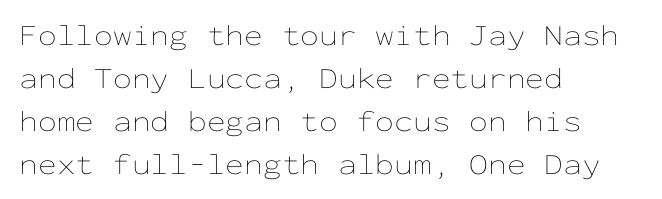
Q: Is the text bold? A: No.
Q: Is the text italic (slanted)? A: No, it is upright.
Q: Is the text underlined? A: No.
Q: How is the paragraph aligned? A: Left-aligned.
Q: Is the spacing between letters normal or unusually wide? A: Normal.
Q: Is the spacing between lines tight, normal or loose? A: Normal.
Q: Width (condensed, normal, or wide)? A: Wide.
Q: Stroke contrast? A: Low.
Q: x-height? A: Medium.
Q: Monospaced? A: Yes.
